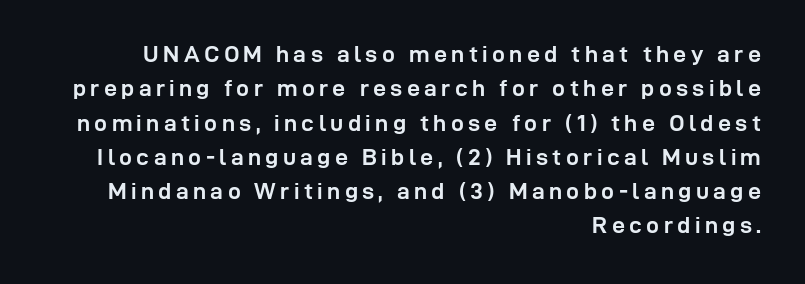
The image shows 23 px bold type, upright; set right-aligned, normal line spacing (1.49x), not underlined.
